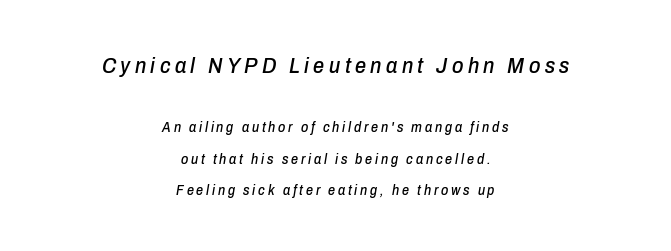
{"italic": "yes", "lean": "right", "slant_degrees": 10, "underline": "no", "align": "center", "line_spacing": "loose", "line_spacing_ratio": 2.22, "letter_spacing": "wide", "letter_spacing_em": 0.2, "larger_block": "first", "size_ratio": 1.57, "glyph_px": 22}
